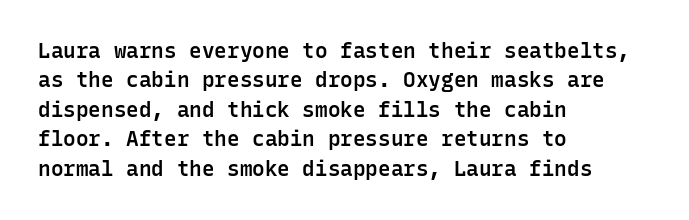
The space between consecutive lines is moderate. Its strokes are somewhat broadened, the hallmark of semibold type. Tracking value appears to be zero — textbook default spacing. These lines are set flush left with a ragged right edge. Underlining? Definitely not there. If you drew a line through each stem, it would be perfectly vertical.
